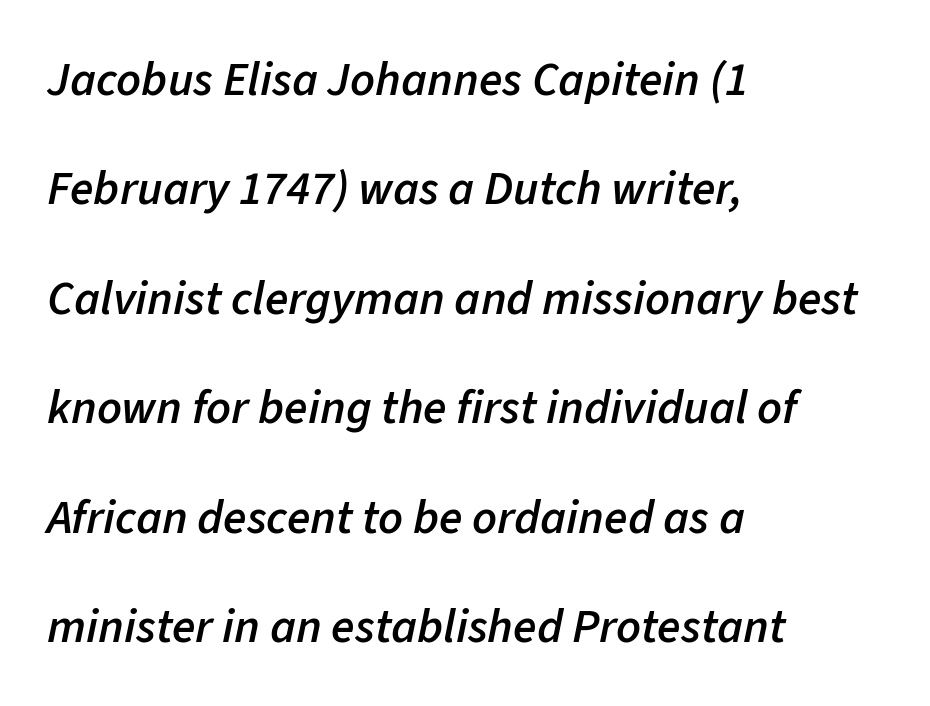
{"italic": "yes", "lean": "right", "slant_degrees": 11, "bold": "semi", "weight": "semibold", "width": "normal", "stroke_contrast": "low", "x_height": "medium", "monospaced": "no", "underline": "no", "align": "left", "line_spacing": "loose", "line_spacing_ratio": 2.28, "letter_spacing": "normal", "letter_spacing_em": 0.0, "glyph_px": 48}
